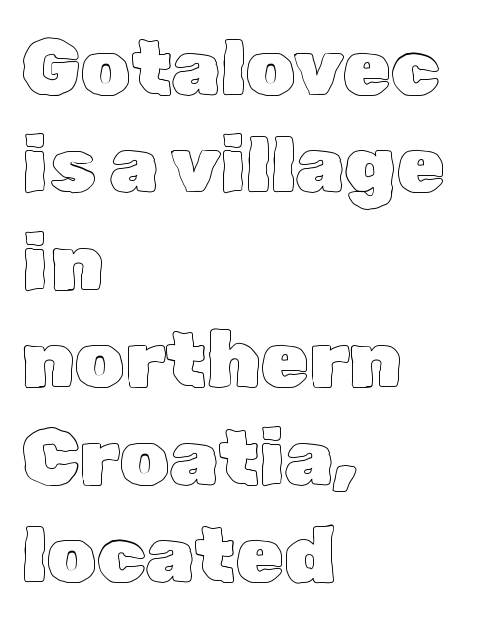
{"italic": "no", "width": "normal", "x_height": "medium", "monospaced": "no", "underline": "no", "align": "left", "line_spacing": "normal", "line_spacing_ratio": 1.25, "letter_spacing": "normal", "letter_spacing_em": 0.0, "glyph_px": 78}
